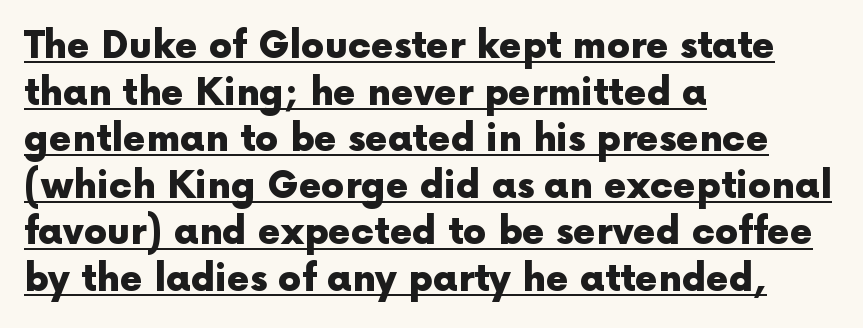
The image shows 37 px heavy sans-serif type, upright; set left-aligned, normal line spacing (1.26x), normal letter spacing, underlined; a medium x-height.
